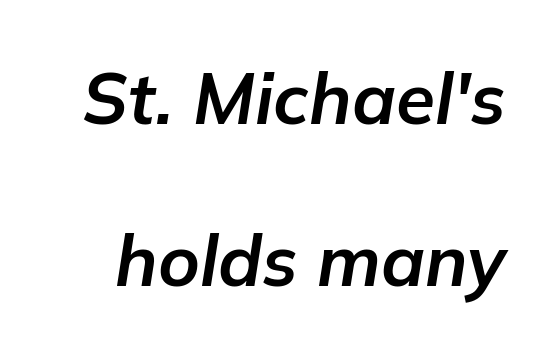
The image shows 71 px bold type, italic (leaning right); set loose line spacing (2.28x), normal letter spacing, not underlined; low stroke contrast and a medium x-height.
